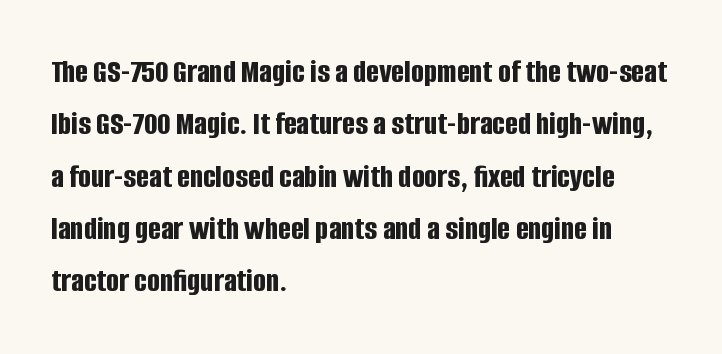
The image shows 34 px bold, condensed sans-serif type, upright; set left-aligned, normal line spacing (1.54x), normal letter spacing, not underlined; low stroke contrast and a large x-height.
